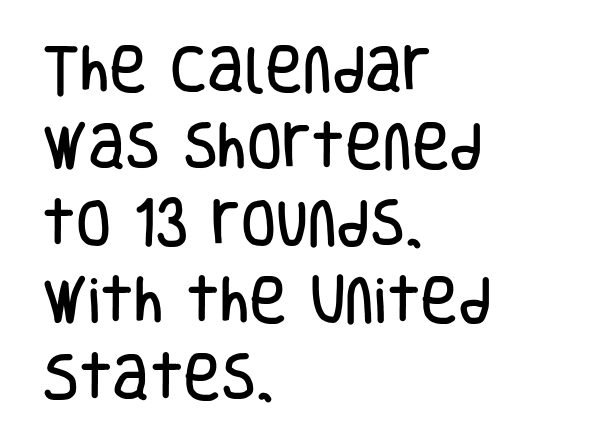
Do the characters align in a grid? No, the font is proportional. These lines stack with their left ends in a neat column. What kind of face is this? One without serifs — a sans. No word sits above an underline.
